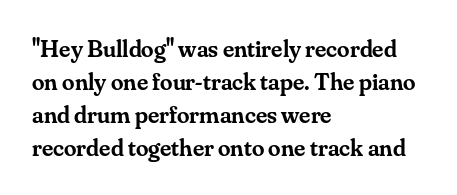
Is the letter spacing exaggerated? No — it looks like the ordinary default. The text block is weighted toward the left margin, trailing off unevenly rightward. Anything drawn beneath the words? Only blank space. The passage shown stacks its lines at a standard gap.
